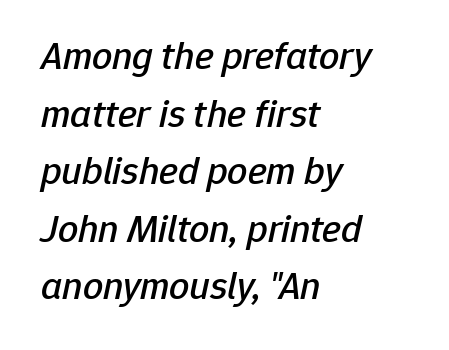
The image shows 40 px text type, italic (leaning right); set left-aligned, normal line spacing (1.44x), normal letter spacing, not underlined; low stroke contrast and a medium x-height.
